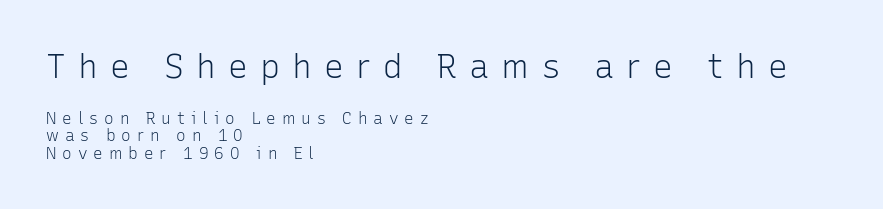
{"serif": "no", "italic": "no", "bold": "no", "weight": "light", "width": "normal", "stroke_contrast": "low", "x_height": "medium", "monospaced": "no", "underline": "no", "align": "left", "line_spacing": "tight", "line_spacing_ratio": 1.08, "letter_spacing": "wide", "letter_spacing_em": 0.37, "larger_block": "first", "size_ratio": 2.06, "glyph_px": 33}
